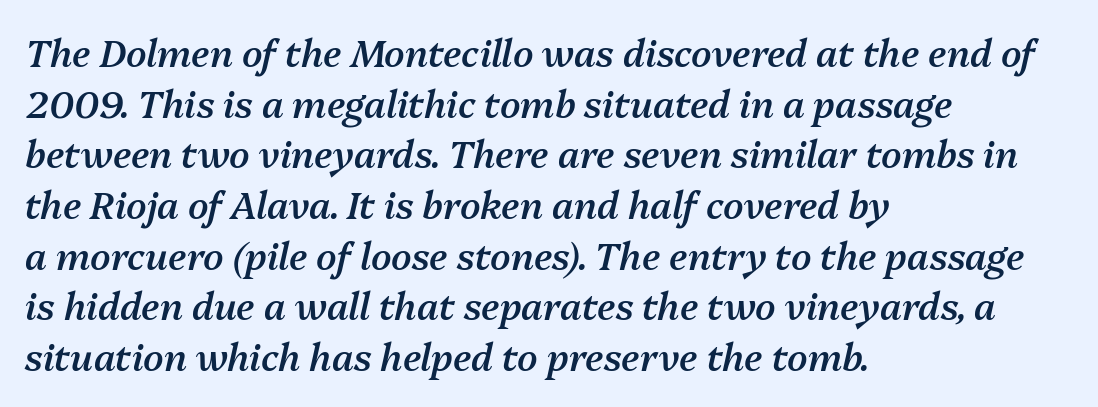
{"italic": "yes", "lean": "right", "slant_degrees": 13, "bold": "semi", "weight": "semibold", "width": "normal", "stroke_contrast": "medium", "x_height": "medium", "monospaced": "no", "underline": "no", "align": "left", "line_spacing": "normal", "line_spacing_ratio": 1.37, "letter_spacing": "normal", "letter_spacing_em": 0.0, "glyph_px": 37}
